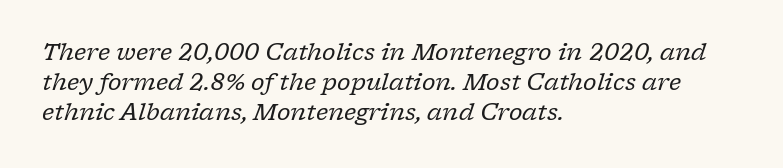
Q: Is the text bold? A: No.
Q: Is the text italic (slanted)? A: Yes, it leans right by about 17 degrees.
Q: Is the text underlined? A: No.
Q: How is the paragraph aligned? A: Left-aligned.
Q: Is the spacing between letters normal or unusually wide? A: Normal.
Q: Is the spacing between lines tight, normal or loose? A: Normal.
